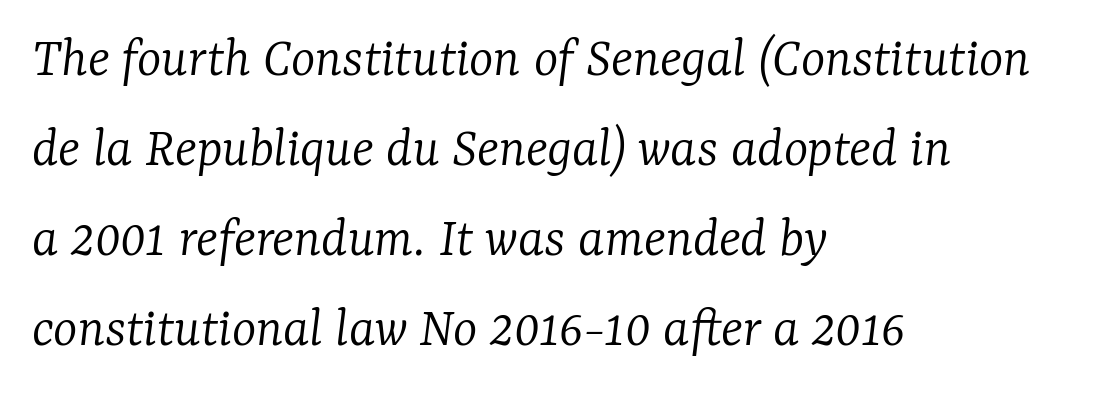
The letterforms sit shoulder to shoulder at normal distance. A serif font was chosen for this passage. Heaviness? Minimal to ordinary, like unemphasized prose. In terms of posture, this sample is oblique.
